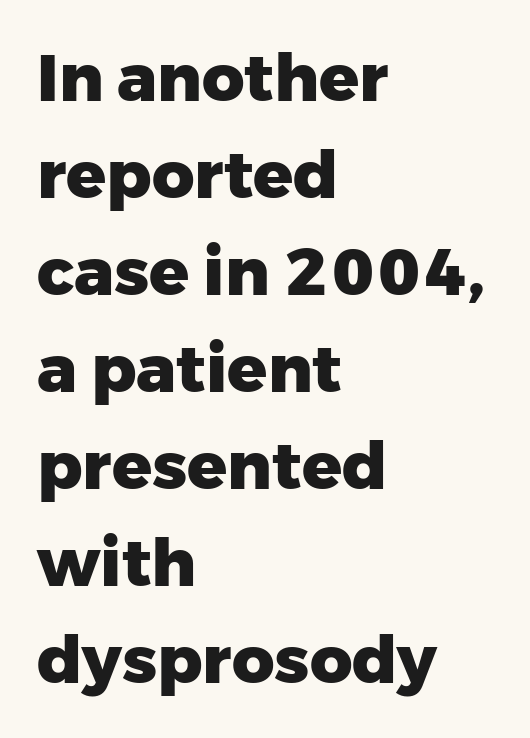
The leading is moderate, giving the passage an even texture. Quick note: not italic, upright. Observe the absence of serifs on each vertical stroke in this sample. The passage shown is typed in a proportional face where columns would drift.
